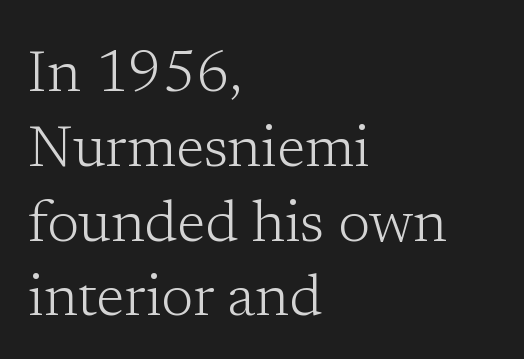
You could not count columns in this text — the font is proportionally spaced. This rendering features lettering with no underline. Do the letters lean? They stand straight. The passage is arranged the way most books set body copy — flush left. Regular leading.
